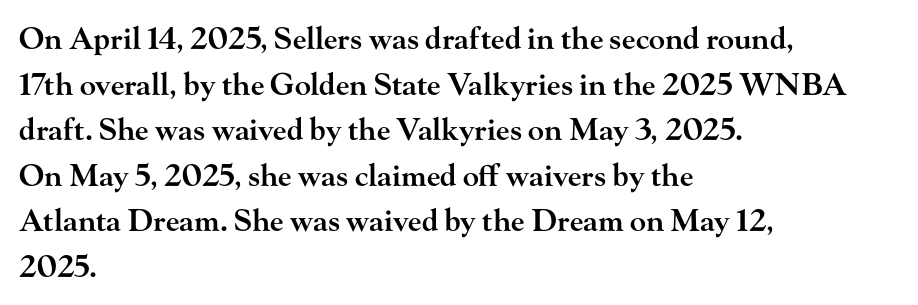
Look at the bottom of the vertical strokes: they flare into serifs here. Here the designer chose a conventional face with non-uniform glyph widths. Summary of weight: moderately heavy, a semibold. Regular leading.
